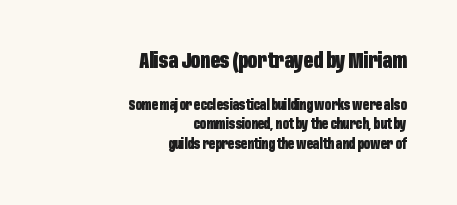
Q: Is the text bold? A: Yes.
Q: Is the text italic (slanted)? A: No, it is upright.
Q: Is the text underlined? A: No.
Q: How is the paragraph aligned? A: Right-aligned.
Q: Is the spacing between letters normal or unusually wide? A: Normal.
Q: Is the spacing between lines tight, normal or loose? A: Normal.
Q: Which block of text is set in a larger size, the first (top) or the second (bottom)? A: The first (top) one.
